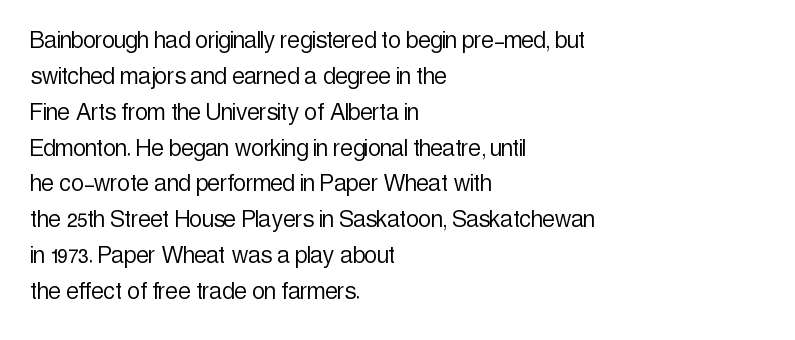
{"serif": "no", "italic": "no", "bold": "no", "weight": "light", "width": "condensed", "x_height": "medium", "monospaced": "no", "underline": "no", "align": "left", "line_spacing": "normal", "line_spacing_ratio": 1.28, "letter_spacing": "normal", "letter_spacing_em": 0.0, "glyph_px": 28}
